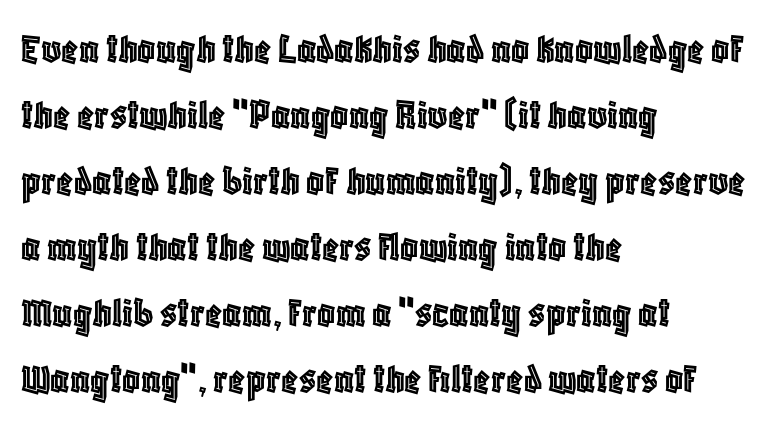
{"italic": "no", "width": "condensed", "x_height": "large", "monospaced": "no", "underline": "no", "align": "left", "line_spacing": "normal", "line_spacing_ratio": 1.5, "letter_spacing": "normal", "letter_spacing_em": 0.0, "glyph_px": 44}
